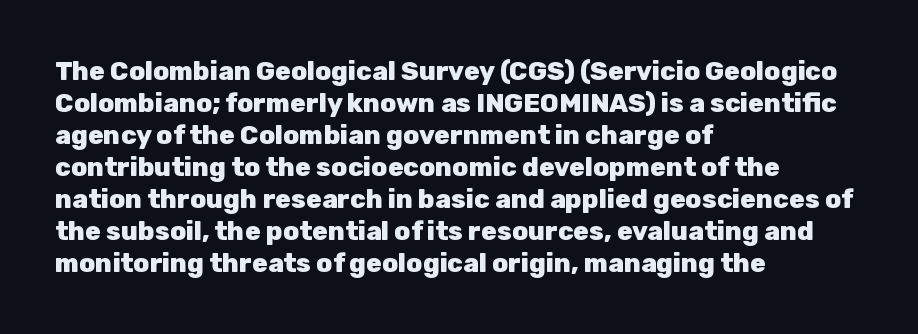
{"italic": "no", "bold": "yes", "underline": "no", "align": "left", "line_spacing_ratio": 1.23, "letter_spacing": "normal", "letter_spacing_em": 0.0, "glyph_px": 26}
